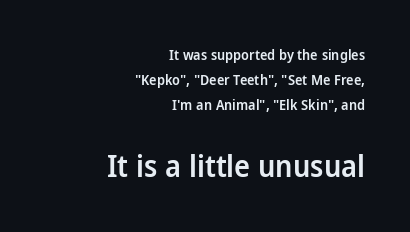
The image shows 30 px semibold sans-serif type, upright; set right-aligned, line spacing 1.79x, normal letter spacing, not underlined; the second (bottom) block is 2.14x larger; low stroke contrast and a medium x-height.
